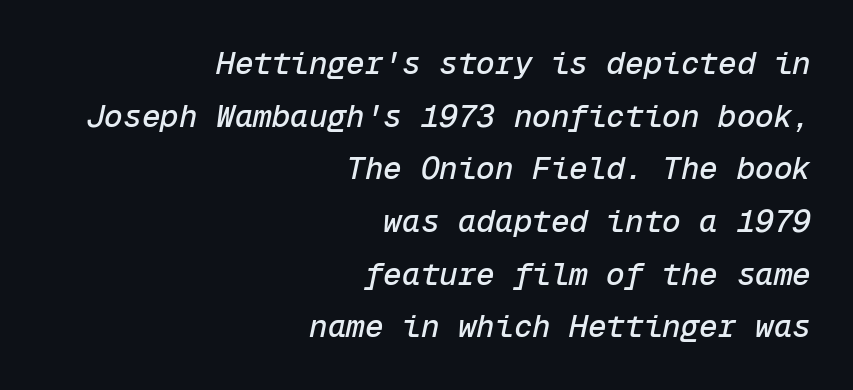
{"italic": "yes", "lean": "right", "slant_degrees": 12, "width": "normal", "stroke_contrast": "low", "x_height": "medium", "monospaced": "yes", "underline": "no", "align": "right", "line_spacing": "normal", "line_spacing_ratio": 1.7, "letter_spacing": "normal", "letter_spacing_em": 0.0, "glyph_px": 31}
